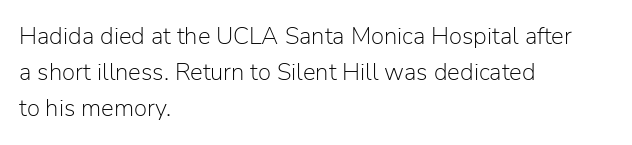
The image shows 24 px text type, upright; set left-aligned, normal line spacing (1.51x), normal letter spacing, not underlined.
